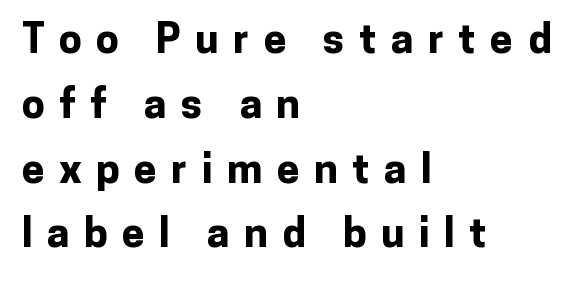
Vertical spacing — default. The font is running at its bold setting. The face used here is rendered with a markedly widened letterfit. The words here are not underlined. What kind of face is this? One without serifs — a sans.
